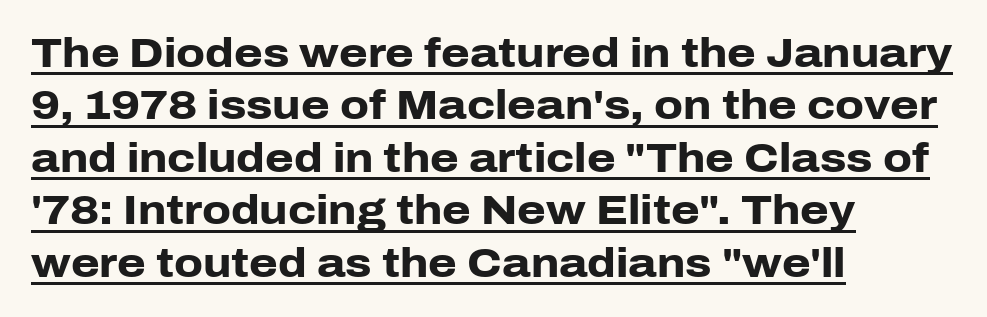
The image shows 41 px heavy sans-serif type, upright; set left-aligned, normal line spacing (1.28x), normal letter spacing, underlined; low stroke contrast and a medium x-height.
